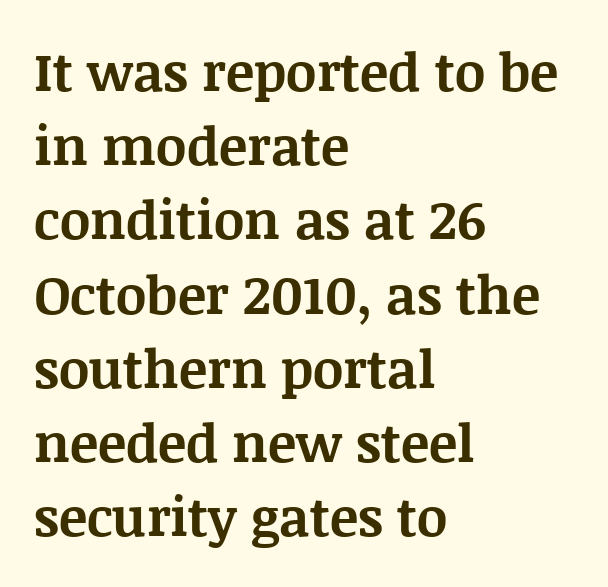
Q: Is the text bold? A: Yes.
Q: Is the text italic (slanted)? A: No, it is upright.
Q: Is the typeface a serif or a sans-serif typeface? A: Serif.
Q: Is the text underlined? A: No.
Q: How is the paragraph aligned? A: Left-aligned.
Q: Is the spacing between letters normal or unusually wide? A: Normal.
Q: Is the spacing between lines tight, normal or loose? A: Normal.
Q: Width (condensed, normal, or wide)? A: Normal.
Q: Stroke contrast? A: Medium.
Q: x-height? A: Large.
Q: Monospaced? A: No.
